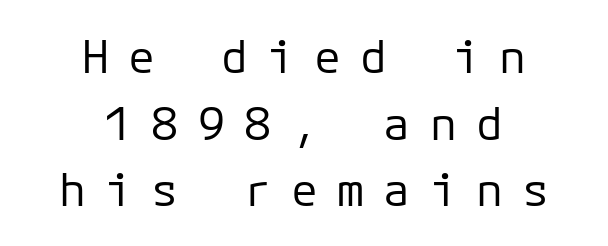
{"serif": "no", "italic": "no", "bold": "no", "weight": "regular", "width": "normal", "stroke_contrast": "low", "x_height": "medium", "monospaced": "yes", "underline": "no", "align": "center", "line_spacing": "normal", "line_spacing_ratio": 1.48, "letter_spacing": "wide", "letter_spacing_em": 0.43, "glyph_px": 45}
